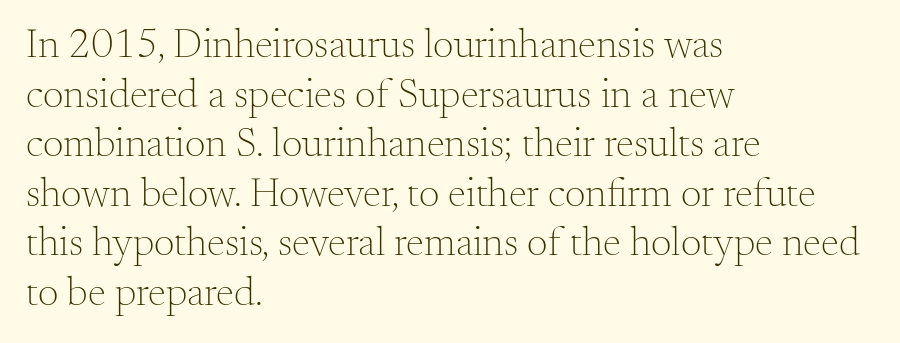
The image shows 41 px light serif type, upright; set left-aligned, line spacing 1.21x, normal letter spacing, not underlined; medium stroke contrast and a small x-height.
